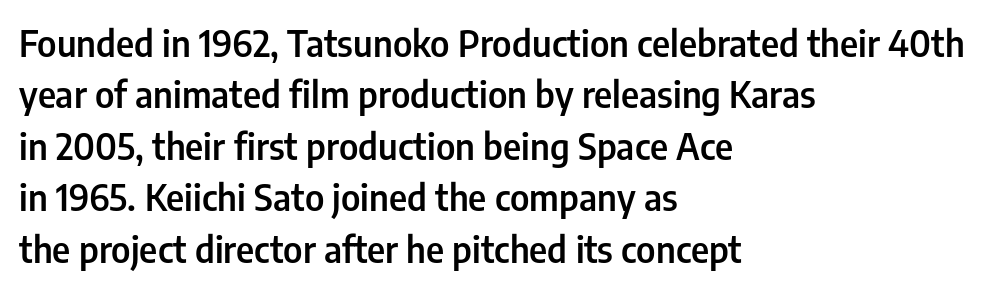
{"serif": "no", "italic": "no", "bold": "semi", "weight": "semibold", "width": "condensed", "stroke_contrast": "low", "x_height": "medium", "monospaced": "no", "underline": "no", "align": "left", "line_spacing": "normal", "line_spacing_ratio": 1.43, "letter_spacing": "normal", "letter_spacing_em": 0.0, "glyph_px": 36}
